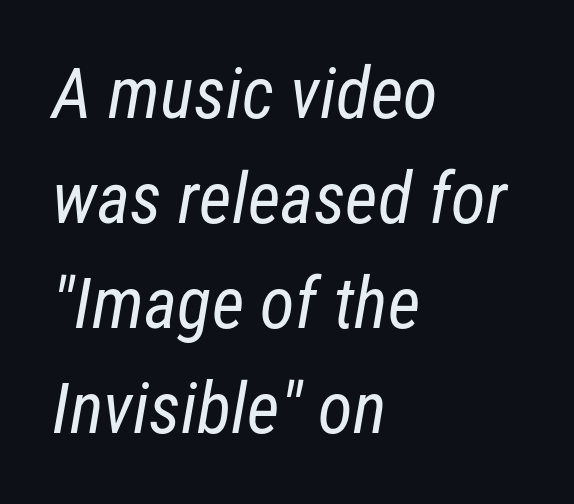
Unbolded letterforms with no extra heft. Every row of glyphs begins at an identical x-position on the left. Stroke terminals: plain, sans-serif. The passage shown has conventional tracking throughout.
